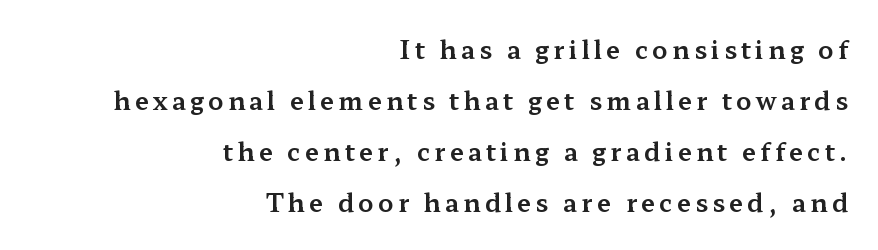
Q: Is the text italic (slanted)? A: No, it is upright.
Q: Is the text underlined? A: No.
Q: How is the paragraph aligned? A: Right-aligned.
Q: Is the spacing between lines tight, normal or loose? A: Loose.
